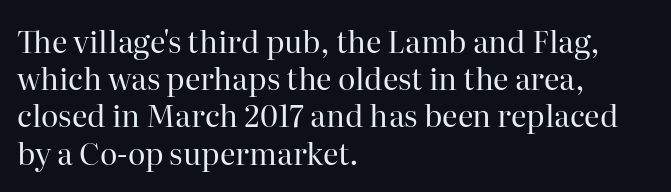
The image shows 30 px regular-weight serif type, upright; set left-aligned, line spacing 1.24x, normal letter spacing, not underlined; high stroke contrast and a medium x-height.
